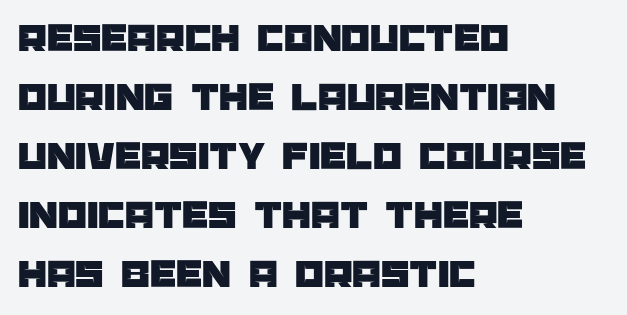
{"serif": "no", "italic": "no", "width": "normal", "stroke_contrast": "low", "x_height": "large", "monospaced": "no", "underline": "no", "align": "left", "line_spacing": "normal", "line_spacing_ratio": 1.44, "letter_spacing": "normal", "letter_spacing_em": 0.0, "glyph_px": 41}
